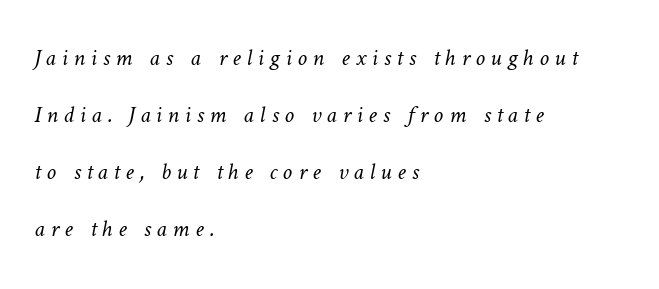
The image shows 24 px text type; set left-aligned, loose line spacing (2.37x), unusually wide letter spacing (+0.23 em), not underlined.
